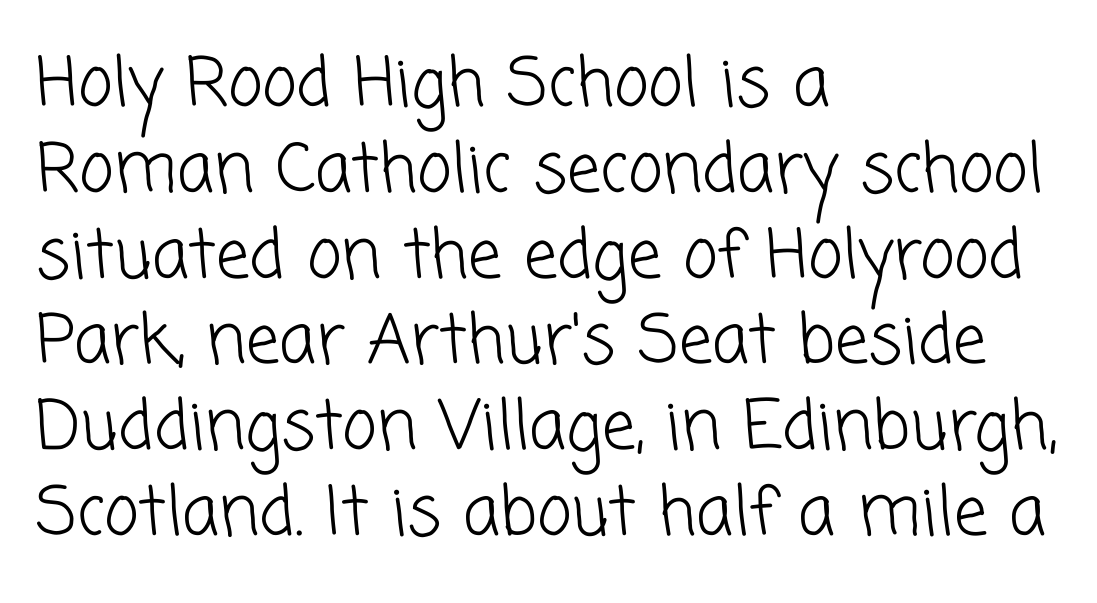
Q: Is the text bold? A: No.
Q: Is the typeface a serif or a sans-serif typeface? A: Sans-serif.
Q: Is the text underlined? A: No.
Q: How is the paragraph aligned? A: Left-aligned.
Q: Is the spacing between letters normal or unusually wide? A: Normal.
Q: Is the spacing between lines tight, normal or loose? A: Normal.
Q: Width (condensed, normal, or wide)? A: Normal.
Q: Stroke contrast? A: Low.
Q: x-height? A: Medium.
Q: Monospaced? A: No.
